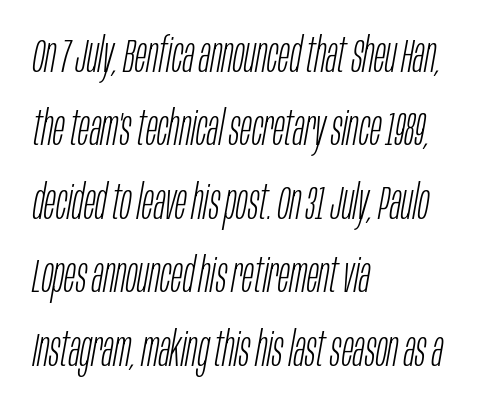
Q: Is the text bold? A: No.
Q: Is the text italic (slanted)? A: Yes, it leans right by about 10 degrees.
Q: Is the text underlined? A: No.
Q: How is the paragraph aligned? A: Left-aligned.
Q: Is the spacing between letters normal or unusually wide? A: Normal.
Q: Is the spacing between lines tight, normal or loose? A: Normal.
Q: Width (condensed, normal, or wide)? A: Condensed.
Q: Stroke contrast? A: Low.
Q: x-height? A: Large.
Q: Monospaced? A: No.
